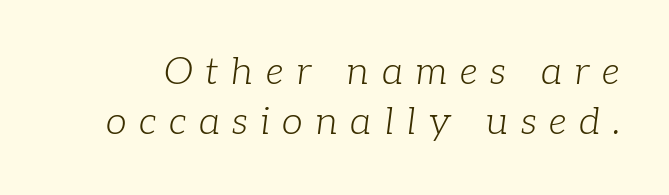
The image shows 38 px light serif type, italic (leaning right); set normal line spacing (1.31x), unusually wide letter spacing (+0.33 em), not underlined; low stroke contrast and a medium x-height.
